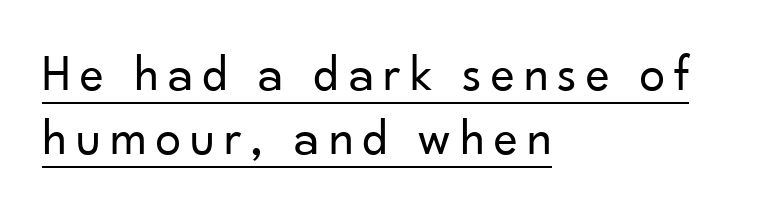
Q: Is the text bold? A: No.
Q: Is the text italic (slanted)? A: No, it is upright.
Q: Is the typeface a serif or a sans-serif typeface? A: Sans-serif.
Q: Is the text underlined? A: Yes.
Q: How is the paragraph aligned? A: Left-aligned.
Q: Is the spacing between lines tight, normal or loose? A: Normal.
Q: Width (condensed, normal, or wide)? A: Normal.
Q: Stroke contrast? A: Low.
Q: x-height? A: Small.
Q: Monospaced? A: No.
